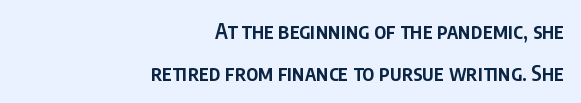
One glance says open: line gaps are wider than usual. A clean baseline with only descenders dipping below it. Unlike italic type, these characters show no tilt at all. Students, note that the glyphs here touch the page at normal intervals. Slightly chunky letters — semibold, I'd say, not full bold. Alignment: flush right.
